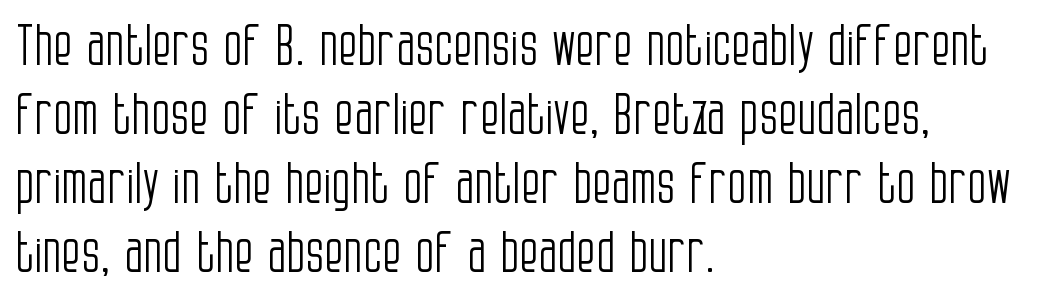
Q: Is the text bold? A: No.
Q: Is the text italic (slanted)? A: No, it is upright.
Q: Is the typeface a serif or a sans-serif typeface? A: Sans-serif.
Q: Is the text underlined? A: No.
Q: How is the paragraph aligned? A: Left-aligned.
Q: Is the spacing between letters normal or unusually wide? A: Normal.
Q: Width (condensed, normal, or wide)? A: Condensed.
Q: Stroke contrast? A: Low.
Q: x-height? A: Large.
Q: Monospaced? A: No.
